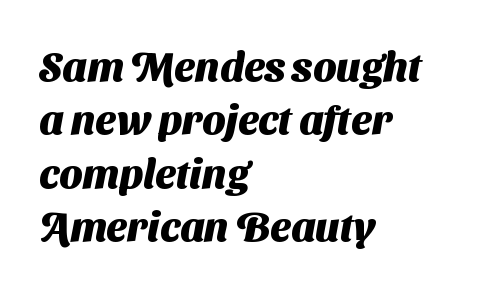
Between one letter and the next there's only the usual sliver of space. You could not count columns in this text — the font is proportionally spaced. Regular leading. Does the weight exceed regular? Yes, all the way to bold. Quick note: underline off. The rendering shows plain stroke endings on the letterforms — a sans-serif design.
